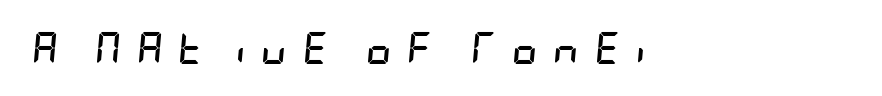
The image shows 32 px semibold, condensed type, italic (leaning right); set unusually wide letter spacing (+0.48 em), not underlined; low stroke contrast and a large x-height.
